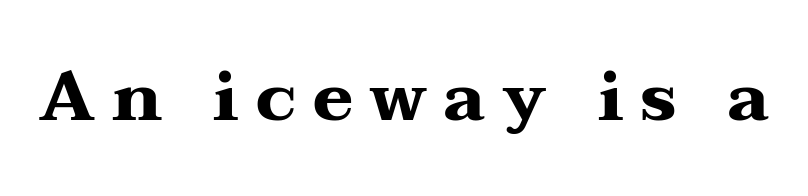
{"serif": "yes", "italic": "no", "bold": "yes", "weight": "heavy", "width": "wide", "stroke_contrast": "medium", "x_height": "medium", "monospaced": "no", "underline": "no", "letter_spacing": "wide", "letter_spacing_em": 0.24, "glyph_px": 69}
